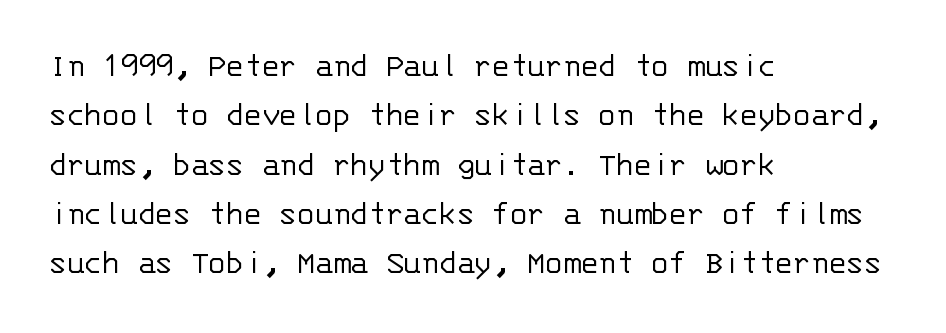
The image shows 36 px light sans-serif type, upright, monospaced; set left-aligned, normal line spacing (1.37x), normal letter spacing, not underlined; low stroke contrast and a large x-height.
